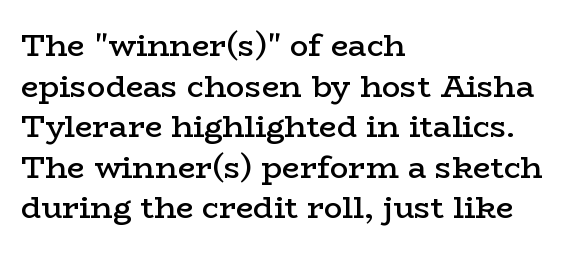
{"serif": "yes", "italic": "no", "bold": "semi", "weight": "semibold", "width": "wide", "stroke_contrast": "low", "x_height": "medium", "monospaced": "no", "underline": "no", "align": "left", "line_spacing": "normal", "line_spacing_ratio": 1.31, "letter_spacing": "normal", "letter_spacing_em": 0.0, "glyph_px": 31}
